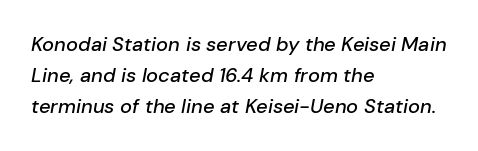
The image shows 20 px text type, italic (leaning right); set left-aligned, normal line spacing (1.55x), normal letter spacing, not underlined.
